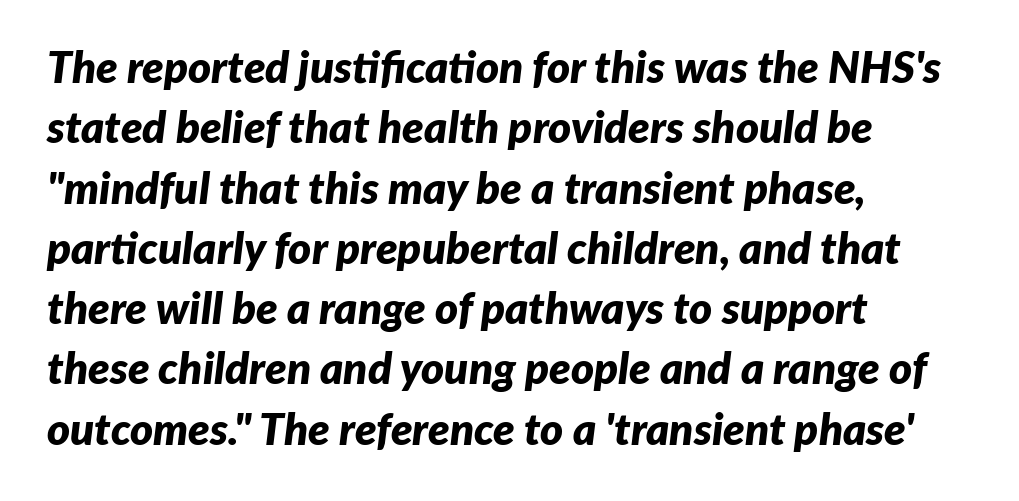
Q: Is the text bold? A: Yes.
Q: Is the text italic (slanted)? A: Yes, it leans right by about 7 degrees.
Q: Is the text underlined? A: No.
Q: How is the paragraph aligned? A: Left-aligned.
Q: Is the spacing between letters normal or unusually wide? A: Normal.
Q: Is the spacing between lines tight, normal or loose? A: Normal.
Q: Width (condensed, normal, or wide)? A: Normal.
Q: Stroke contrast? A: Low.
Q: x-height? A: Medium.
Q: Monospaced? A: No.
